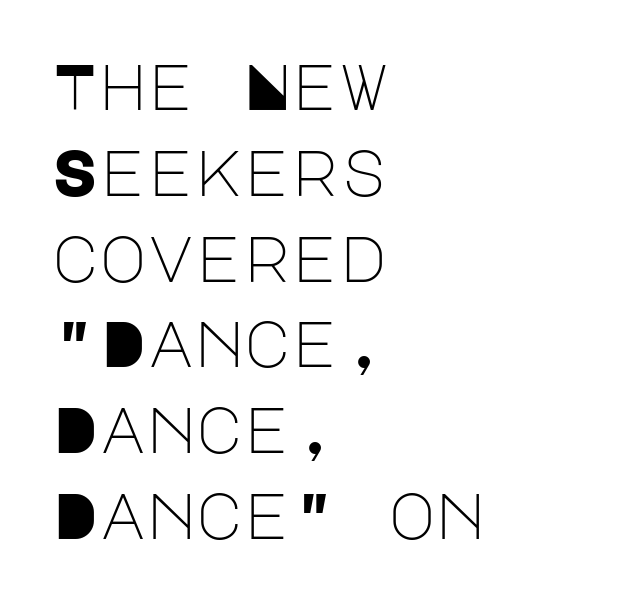
The image shows 65 px light sans-serif type, upright; set left-aligned, normal line spacing (1.32x), normal letter spacing, not underlined; low stroke contrast and a large x-height.
